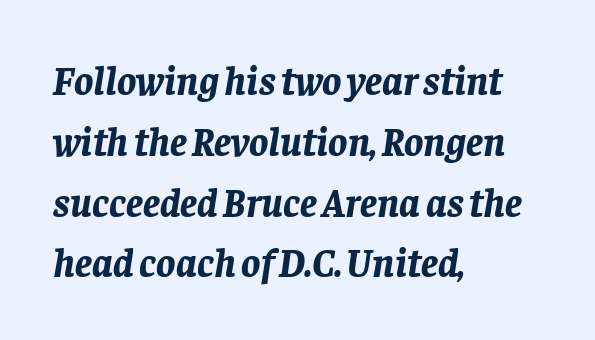
Q: Is the text bold? A: Yes.
Q: Is the text italic (slanted)? A: Yes, it leans right by about 8 degrees.
Q: Is the text underlined? A: No.
Q: How is the paragraph aligned? A: Left-aligned.
Q: Is the spacing between letters normal or unusually wide? A: Normal.
Q: Is the spacing between lines tight, normal or loose? A: Normal.
Q: Width (condensed, normal, or wide)? A: Normal.
Q: Stroke contrast? A: Low.
Q: x-height? A: Large.
Q: Monospaced? A: No.
